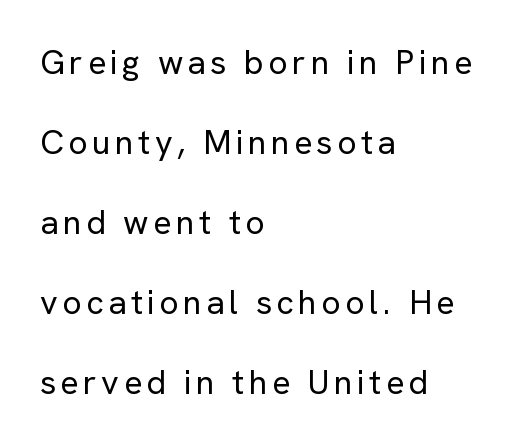
{"serif": "no", "italic": "no", "bold": "no", "weight": "regular", "width": "normal", "stroke_contrast": "low", "x_height": "medium", "monospaced": "no", "underline": "no", "align": "left", "line_spacing": "loose", "line_spacing_ratio": 2.35, "glyph_px": 34}
